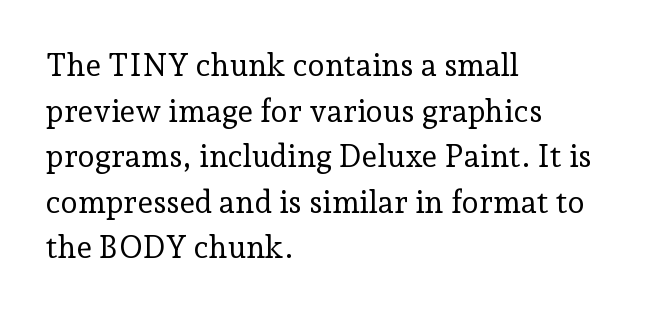
The image shows 31 px regular-weight serif type, upright; set left-aligned, normal line spacing (1.47x), normal letter spacing, not underlined; low stroke contrast and a medium x-height.
